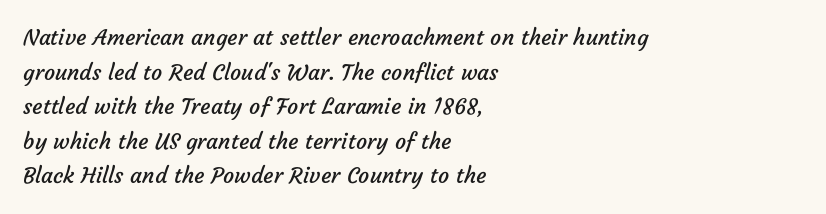
{"bold": "no", "underline": "no", "align": "left", "line_spacing": "normal", "line_spacing_ratio": 1.57, "letter_spacing": "normal", "letter_spacing_em": 0.0, "glyph_px": 22}
